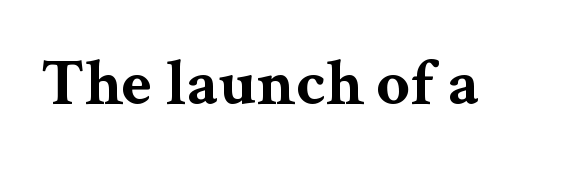
Between one letter and the next there's only the usual sliver of space. The letters stand upright; this is a roman face. The font is running at its bold setting. The face used here is seriffed, in the tradition of book romans. These lines are rendered in a variable-pitch font.
